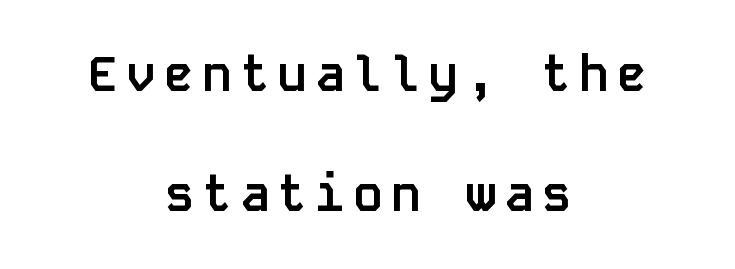
Q: Is the text bold? A: Yes.
Q: Is the text italic (slanted)? A: No, it is upright.
Q: Is the typeface a serif or a sans-serif typeface? A: Sans-serif.
Q: Is the text underlined? A: No.
Q: How is the paragraph aligned? A: Centered.
Q: Is the spacing between lines tight, normal or loose? A: Loose.
Q: Width (condensed, normal, or wide)? A: Normal.
Q: Stroke contrast? A: Low.
Q: x-height? A: Large.
Q: Monospaced? A: Yes.
